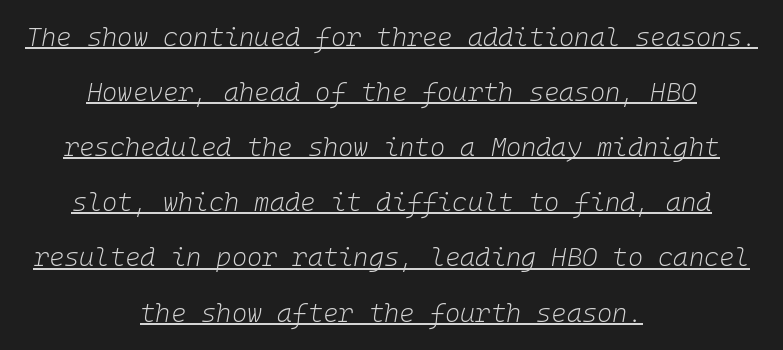
The image shows 26 px text type, italic (leaning right); set centered, loose line spacing (2.12x), normal letter spacing, underlined.
